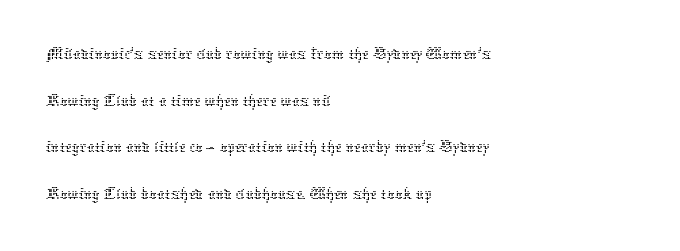
Q: Is the text bold? A: No.
Q: Is the text italic (slanted)? A: No, it is upright.
Q: Is the text underlined? A: No.
Q: How is the paragraph aligned? A: Left-aligned.
Q: Is the spacing between letters normal or unusually wide? A: Normal.
Q: Width (condensed, normal, or wide)? A: Normal.
Q: Stroke contrast? A: Low.
Q: x-height? A: Medium.
Q: Monospaced? A: No.
